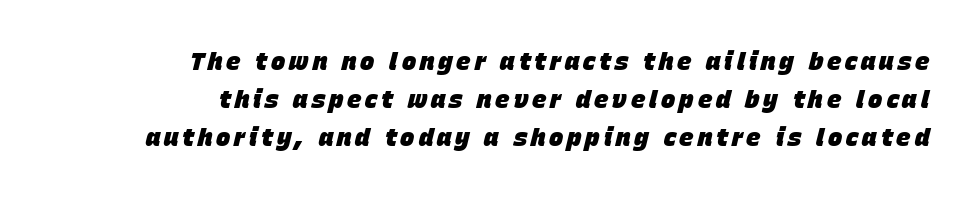
The text block is weighted toward the right margin, trailing off unevenly leftward. In terms of weight, the rendering is a true, heavy bold. Honestly, the row spacing looks completely unremarkable. Descender tails drop into unmarked territory.
